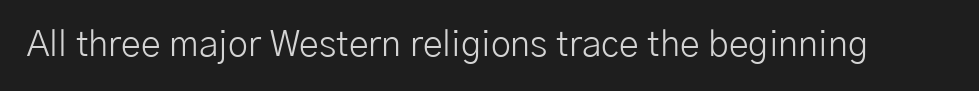
The image shows 36 px light sans-serif type, upright; set normal letter spacing, not underlined; low stroke contrast and a medium x-height.
